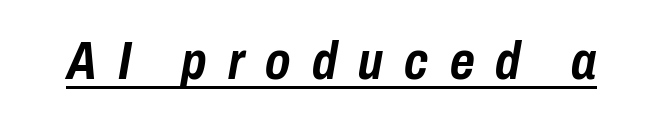
The image shows 53 px semibold, condensed type, italic (leaning right); set unusually wide letter spacing (+0.4 em), underlined; low stroke contrast and a medium x-height.
